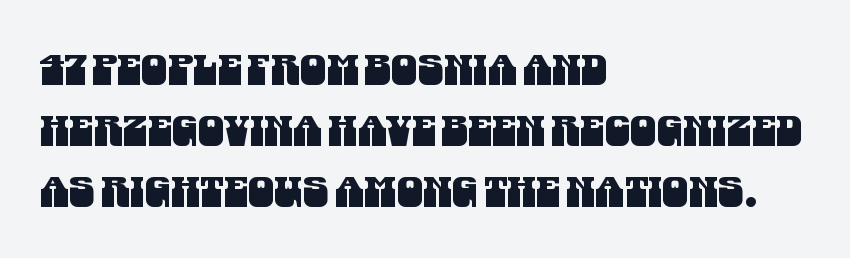
{"serif": "no", "width": "condensed", "stroke_contrast": "medium", "x_height": "large", "monospaced": "no", "underline": "no", "align": "left", "line_spacing": "normal", "line_spacing_ratio": 1.45, "letter_spacing": "normal", "letter_spacing_em": 0.0, "glyph_px": 42}
